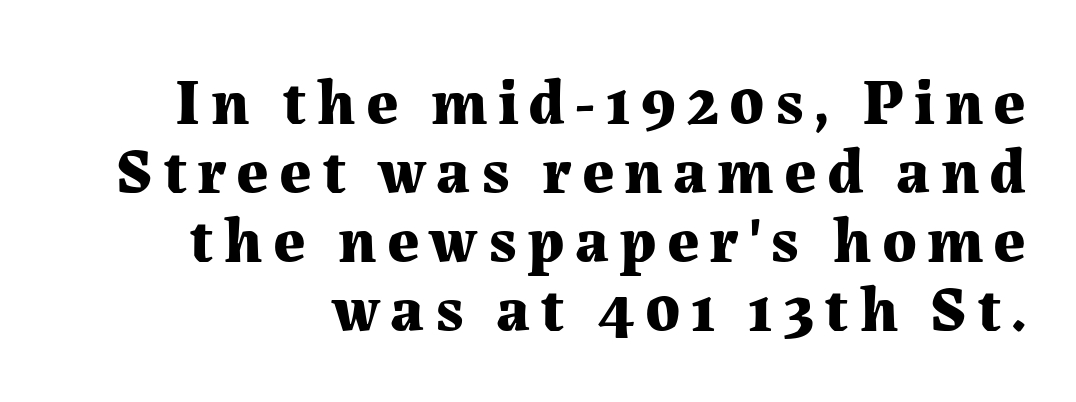
The image shows 64 px bold serif type, upright; set right-aligned, tight line spacing (1.08x), not underlined; medium stroke contrast and a medium x-height.
